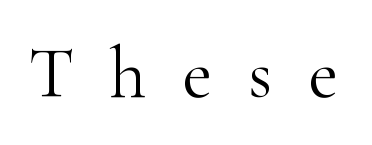
A typesetter would call this proportional, since set widths differ per character. Characters remain perfectly vertical along every line. Only glyphs here, with clear space below each row. Weight: not bold — regular or lighter. Look at the tracking — it's clearly loosened, letters drifting apart.
